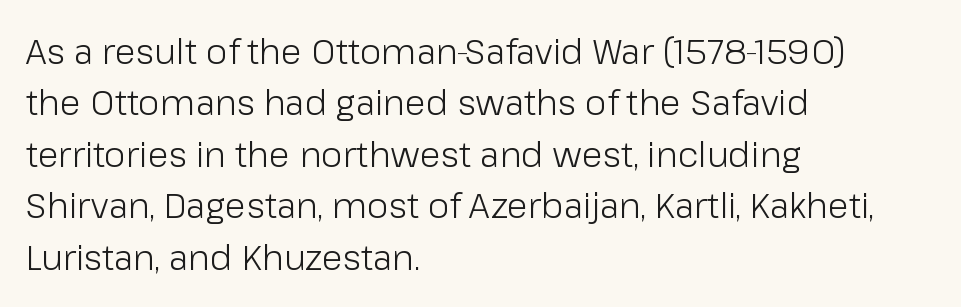
Q: Is the text bold? A: No.
Q: Is the text italic (slanted)? A: No, it is upright.
Q: Is the typeface a serif or a sans-serif typeface? A: Sans-serif.
Q: Is the text underlined? A: No.
Q: How is the paragraph aligned? A: Left-aligned.
Q: Is the spacing between letters normal or unusually wide? A: Normal.
Q: Is the spacing between lines tight, normal or loose? A: Normal.
Q: Width (condensed, normal, or wide)? A: Normal.
Q: Stroke contrast? A: Low.
Q: x-height? A: Medium.
Q: Monospaced? A: No.
